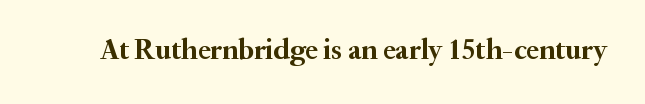
The axis of the letterforms is exactly vertical. A typesetter would call this proportional, since set widths differ per character. Stroke terminals: seriffed. Check under the words: just untouched page.
